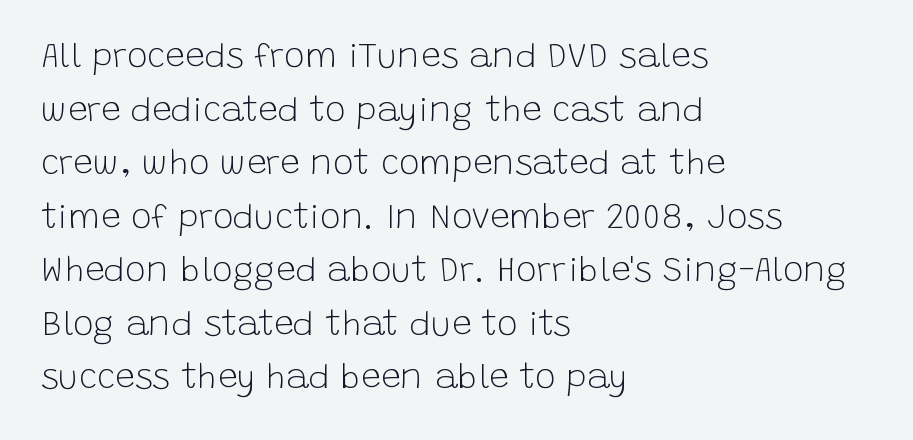
Ordinary non-slanted type is in use. Letter spacing: default. Vertical spacing — default. Compared with a typical body face, this is equally light or lighter still. The passage shown is typed in a proportional face where columns would drift. Descenders hang freely into open space.
